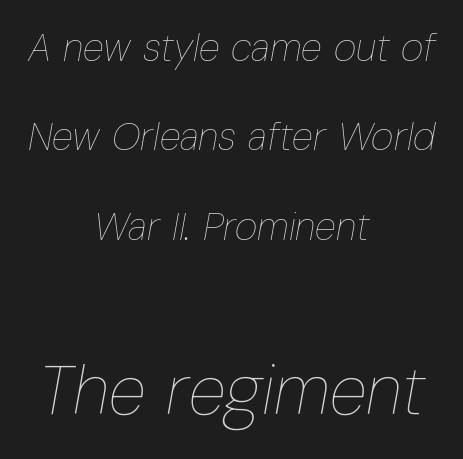
Q: Is the text bold? A: No.
Q: Is the text italic (slanted)? A: Yes, it leans right by about 10 degrees.
Q: Is the text underlined? A: No.
Q: How is the paragraph aligned? A: Centered.
Q: Is the spacing between letters normal or unusually wide? A: Normal.
Q: Is the spacing between lines tight, normal or loose? A: Loose.
Q: Which block of text is set in a larger size, the first (top) or the second (bottom)? A: The second (bottom) one.
Q: Width (condensed, normal, or wide)? A: Condensed.
Q: Stroke contrast? A: Low.
Q: x-height? A: Medium.
Q: Monospaced? A: No.
